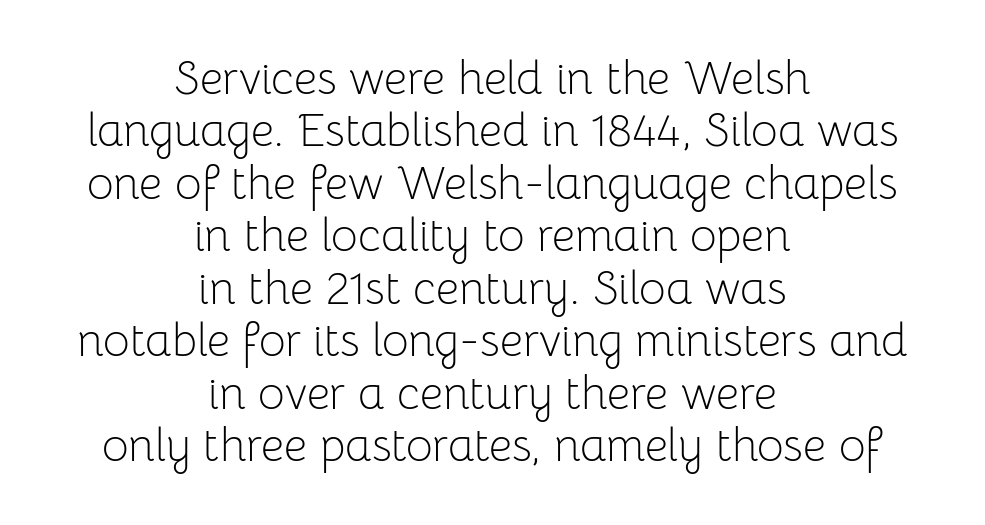
Both edges are ragged and mirror each other, which tells us the setting is centered. The weight tops out at a normal text grade. Do the letters lean? They stand straight. This sample has the flowing, uneven cadence of proportional lettering.
